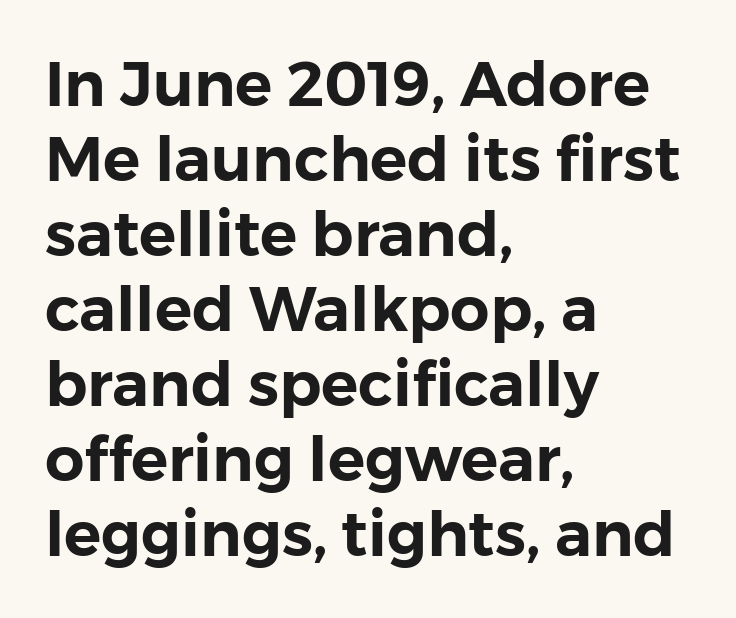
Students, note that the glyphs here touch the page at normal intervals. Only glyphs here, with clear space below each row. A sans-serif font was chosen for this passage. The axis of the letterforms is exactly vertical. Layout note: lines flush left.
